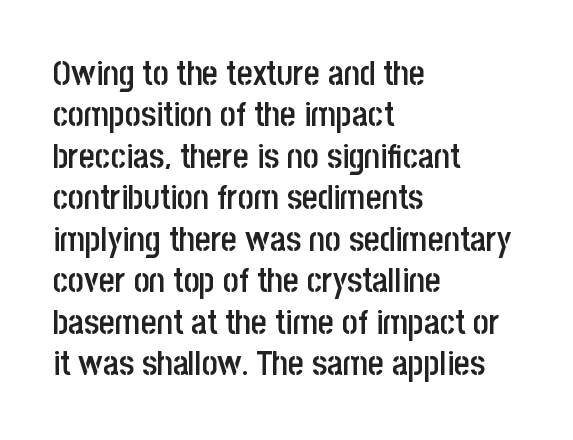
{"serif": "no", "italic": "no", "bold": "semi", "weight": "semibold", "width": "condensed", "stroke_contrast": "low", "x_height": "large", "monospaced": "no", "underline": "no", "align": "left", "line_spacing_ratio": 1.22, "letter_spacing": "normal", "letter_spacing_em": 0.0, "glyph_px": 34}
